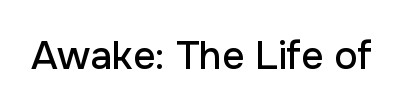
The image shows 39 px sans-serif type, upright; set normal letter spacing, not underlined; low stroke contrast and a medium x-height.
